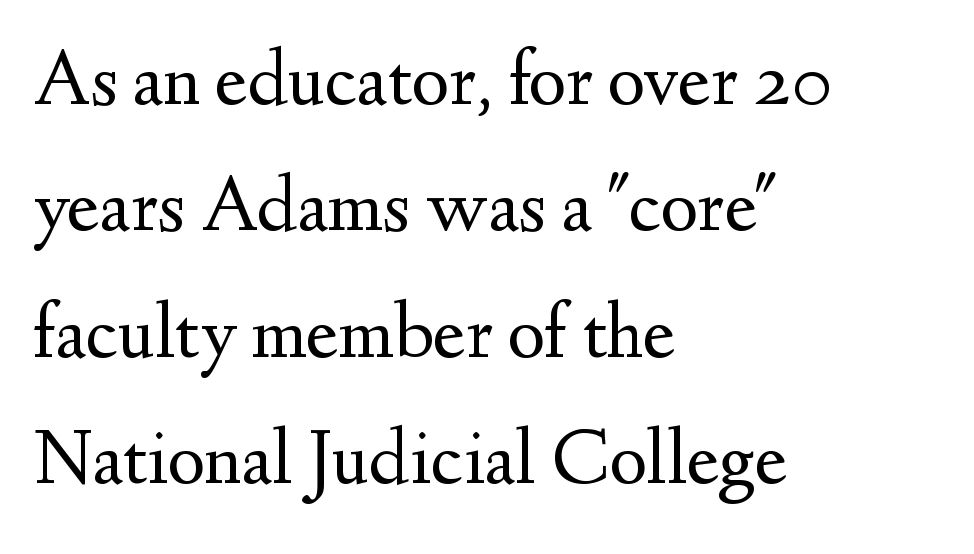
The image shows 80 px regular-weight serif type, upright; set left-aligned, normal line spacing (1.58x), normal letter spacing, not underlined; medium stroke contrast and a small x-height.
